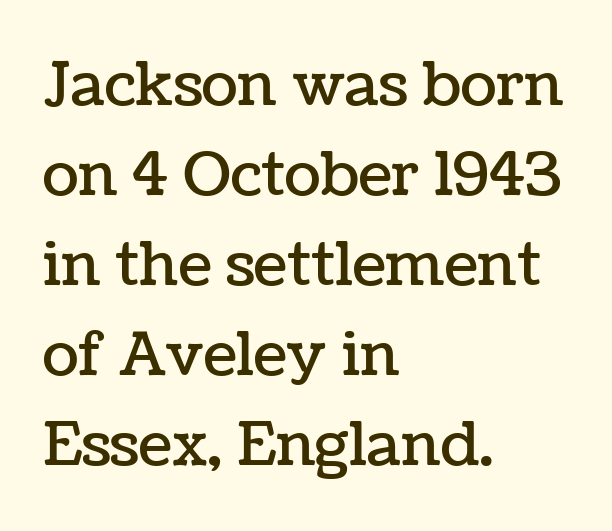
{"italic": "no", "width": "normal", "stroke_contrast": "low", "x_height": "medium", "monospaced": "no", "underline": "no", "align": "left", "line_spacing": "normal", "line_spacing_ratio": 1.5, "letter_spacing": "normal", "letter_spacing_em": 0.0, "glyph_px": 60}
